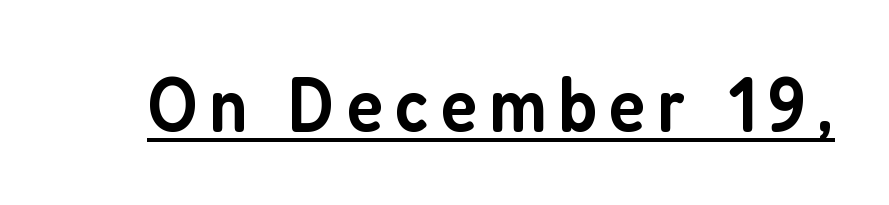
{"serif": "no", "italic": "no", "bold": "semi", "weight": "semibold", "width": "condensed", "stroke_contrast": "low", "x_height": "medium", "monospaced": "no", "underline": "yes", "glyph_px": 78}
